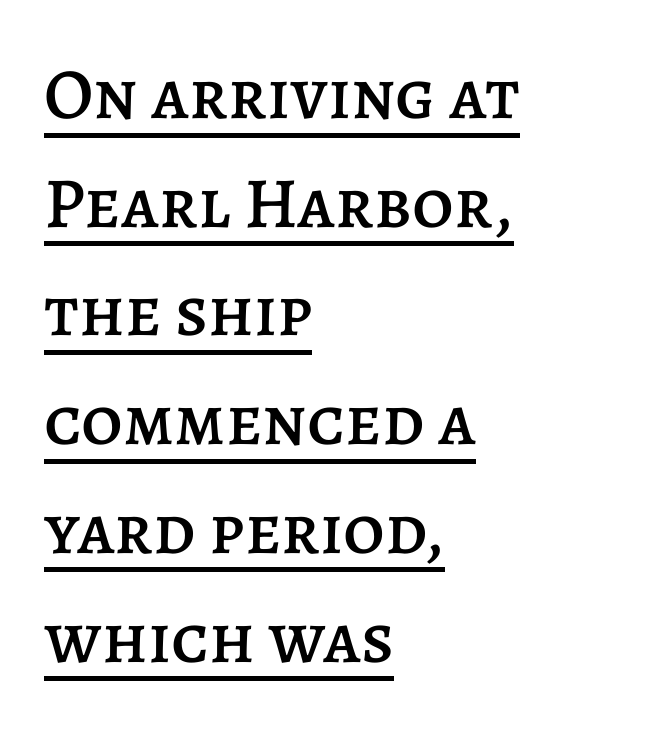
Q: Is the text italic (slanted)? A: No, it is upright.
Q: Is the text underlined? A: Yes.
Q: How is the paragraph aligned? A: Left-aligned.
Q: Is the spacing between letters normal or unusually wide? A: Normal.
Q: Is the spacing between lines tight, normal or loose? A: Normal.
Q: Width (condensed, normal, or wide)? A: Normal.
Q: Stroke contrast? A: Low.
Q: x-height? A: Large.
Q: Monospaced? A: No.
